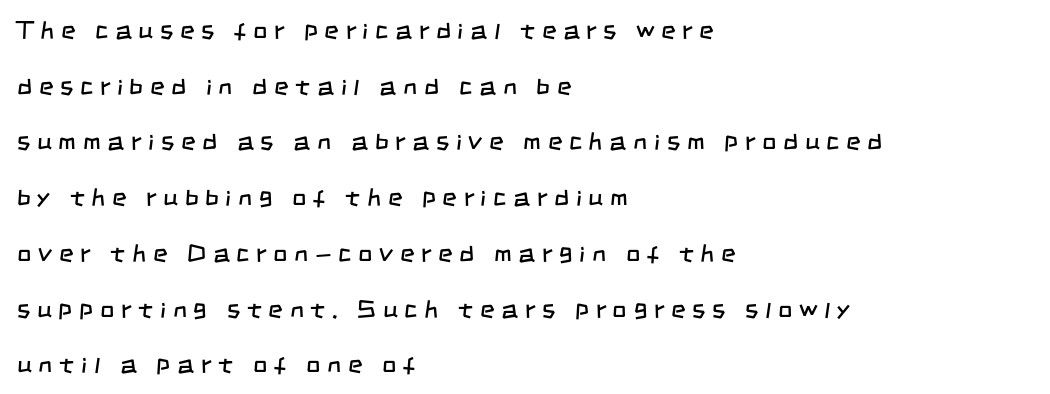
The image shows 25 px text type; set left-aligned, loose line spacing (2.23x), unusually wide letter spacing (+0.27 em), not underlined.
